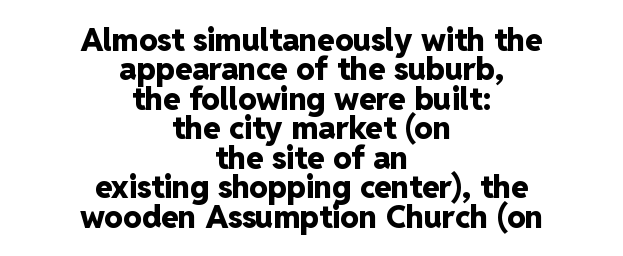
Q: Is the text bold? A: Yes.
Q: Is the text italic (slanted)? A: No, it is upright.
Q: Is the typeface a serif or a sans-serif typeface? A: Sans-serif.
Q: Is the text underlined? A: No.
Q: How is the paragraph aligned? A: Centered.
Q: Is the spacing between letters normal or unusually wide? A: Normal.
Q: Is the spacing between lines tight, normal or loose? A: Tight.
Q: Width (condensed, normal, or wide)? A: Normal.
Q: Stroke contrast? A: Low.
Q: x-height? A: Medium.
Q: Monospaced? A: No.
